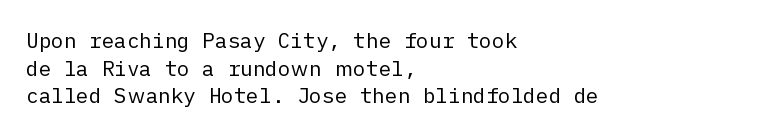
Q: Is the text bold? A: No.
Q: Is the text italic (slanted)? A: No, it is upright.
Q: Is the text underlined? A: No.
Q: How is the paragraph aligned? A: Left-aligned.
Q: Is the spacing between letters normal or unusually wide? A: Normal.
Q: Is the spacing between lines tight, normal or loose? A: Normal.
